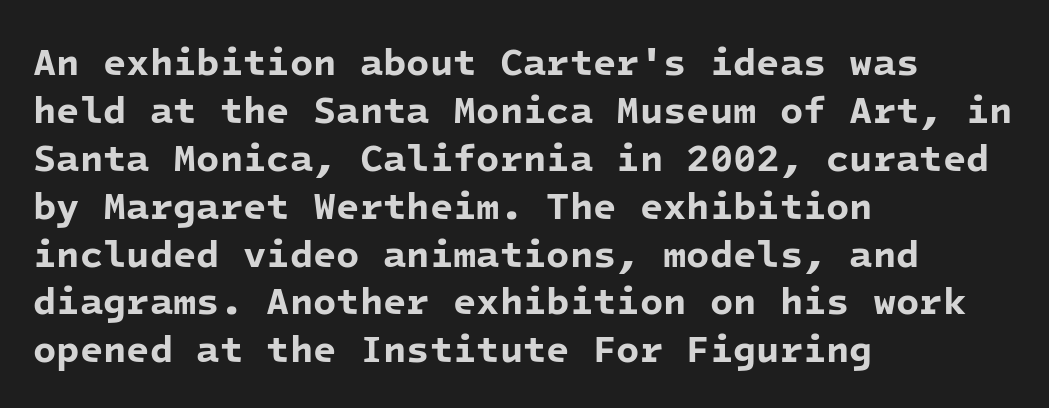
Q: Is the text bold? A: Yes.
Q: Is the typeface a serif or a sans-serif typeface? A: Sans-serif.
Q: Is the text underlined? A: No.
Q: How is the paragraph aligned? A: Left-aligned.
Q: Is the spacing between letters normal or unusually wide? A: Normal.
Q: Is the spacing between lines tight, normal or loose? A: Normal.
Q: Width (condensed, normal, or wide)? A: Normal.
Q: Stroke contrast? A: Low.
Q: x-height? A: Medium.
Q: Monospaced? A: Yes.
